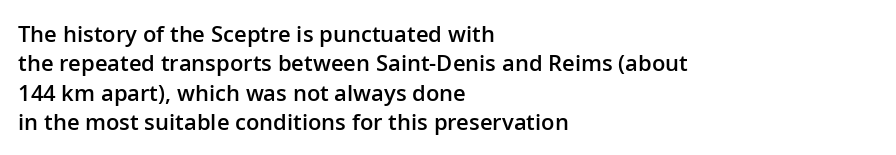
The image shows 22 px text type, upright; set left-aligned, normal line spacing (1.33x), normal letter spacing, not underlined.
